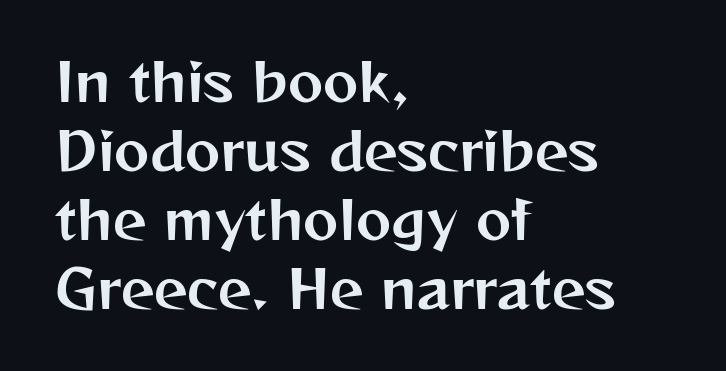
Q: Is the text italic (slanted)? A: No, it is upright.
Q: Is the typeface a serif or a sans-serif typeface? A: Sans-serif.
Q: Is the text underlined? A: No.
Q: How is the paragraph aligned? A: Left-aligned.
Q: Is the spacing between letters normal or unusually wide? A: Normal.
Q: Is the spacing between lines tight, normal or loose? A: Normal.
Q: Width (condensed, normal, or wide)? A: Normal.
Q: Stroke contrast? A: Medium.
Q: x-height? A: Medium.
Q: Monospaced? A: No.
